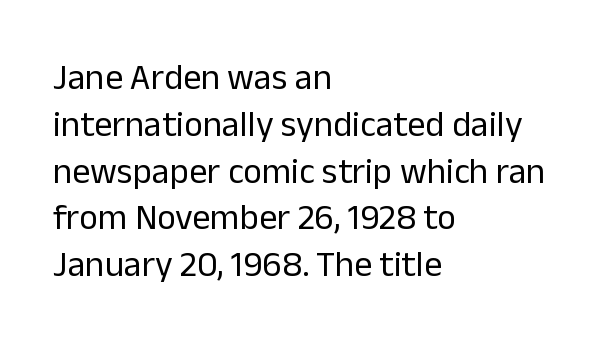
Character widths vary here, with narrow letters taking less room than wide ones. No extra ink here — the face is not bold. These lines are set flush left with a ragged right edge. Does extra space separate the letters? No, they use regular spacing. This is the regular roman posture of the typeface. Look at the bottom of the vertical strokes: they stop flat, with no serifs.
